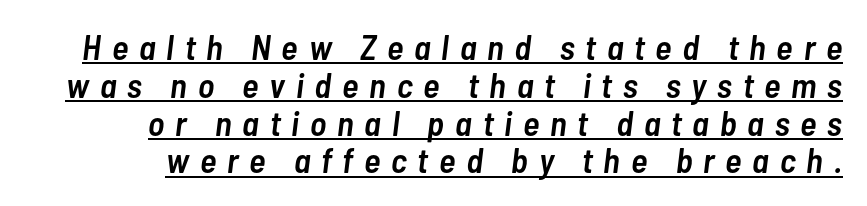
{"italic": "yes", "lean": "right", "slant_degrees": 7, "bold": "semi", "weight": "semibold", "width": "condensed", "stroke_contrast": "low", "x_height": "medium", "monospaced": "no", "underline": "yes", "align": "right", "line_spacing": "tight", "line_spacing_ratio": 1.08, "letter_spacing": "wide", "letter_spacing_em": 0.31, "glyph_px": 35}
